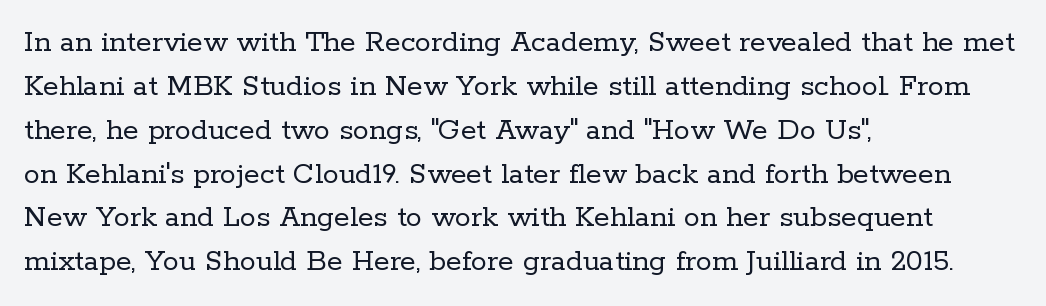
{"serif": "yes", "italic": "no", "bold": "no", "weight": "regular", "width": "normal", "stroke_contrast": "low", "x_height": "medium", "monospaced": "no", "underline": "no", "align": "left", "line_spacing": "normal", "line_spacing_ratio": 1.37, "letter_spacing": "normal", "letter_spacing_em": 0.0, "glyph_px": 32}
